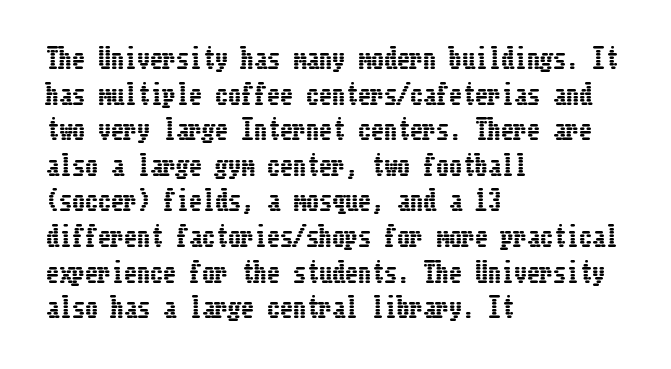
{"italic": "no", "underline": "no", "align": "left", "line_spacing": "normal", "line_spacing_ratio": 1.37, "letter_spacing": "normal", "letter_spacing_em": 0.0, "glyph_px": 26}
